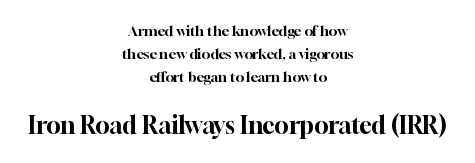
The image shows 24 px text type, upright; set centered, normal line spacing (1.64x), normal letter spacing, not underlined; the second (bottom) block is 1.71x larger.
